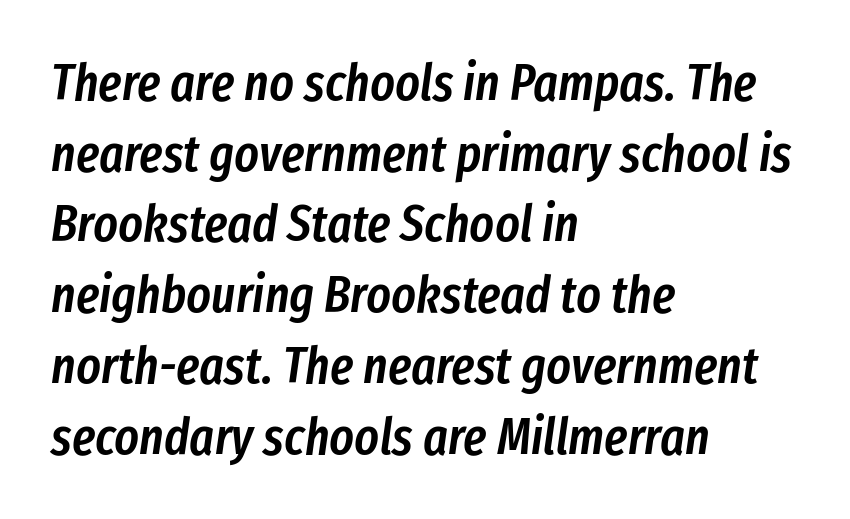
{"italic": "yes", "lean": "right", "slant_degrees": 8, "bold": "semi", "weight": "semibold", "width": "condensed", "stroke_contrast": "low", "x_height": "medium", "monospaced": "no", "underline": "no", "align": "left", "line_spacing": "normal", "line_spacing_ratio": 1.36, "letter_spacing": "normal", "letter_spacing_em": 0.0, "glyph_px": 52}
